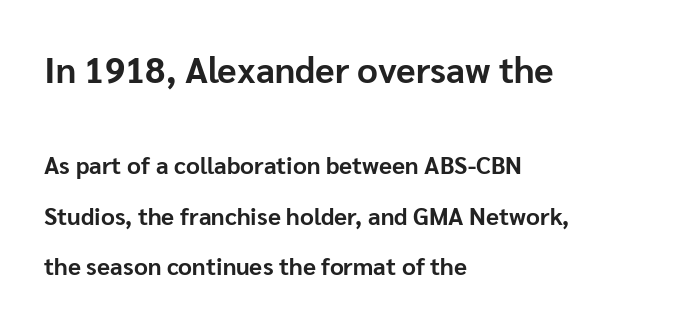
The image shows 36 px bold sans-serif type, upright; set left-aligned, loose line spacing (2.1x), normal letter spacing, not underlined; the first (top) block is 1.5x larger; low stroke contrast and a medium x-height.
